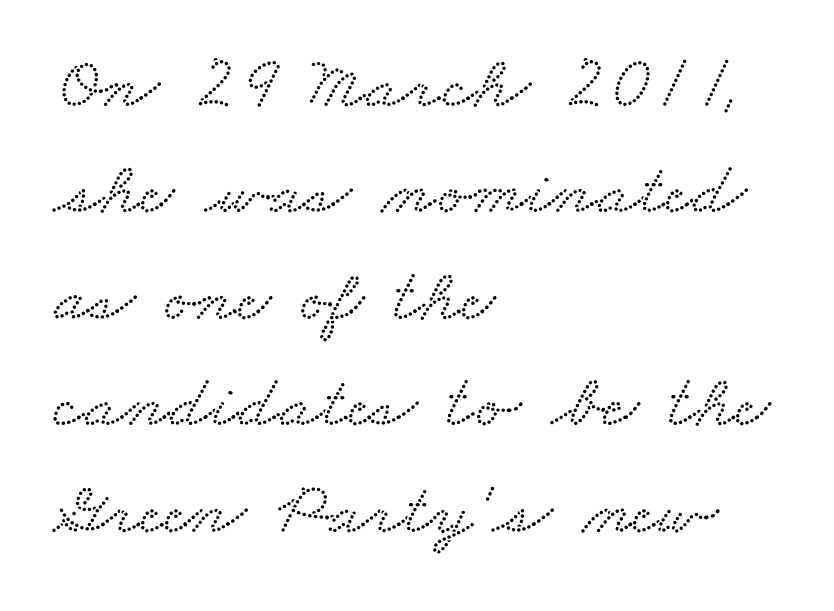
The image shows 76 px wide serif type; set left-aligned, normal line spacing (1.4x), normal letter spacing, not underlined; low stroke contrast and a small x-height.
